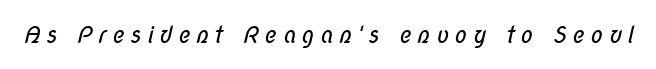
Q: Is the text bold? A: No.
Q: Is the text underlined? A: No.
Q: Is the spacing between letters normal or unusually wide? A: Unusually wide.
